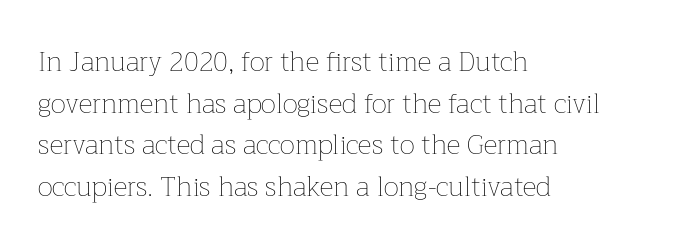
Q: Is the text bold? A: No.
Q: Is the text italic (slanted)? A: No, it is upright.
Q: Is the text underlined? A: No.
Q: How is the paragraph aligned? A: Left-aligned.
Q: Is the spacing between letters normal or unusually wide? A: Normal.
Q: Is the spacing between lines tight, normal or loose? A: Normal.
